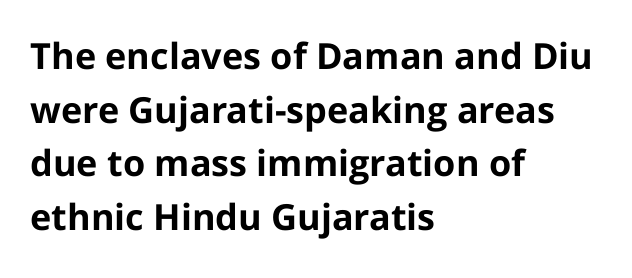
Q: Is the text bold? A: Yes.
Q: Is the text italic (slanted)? A: No, it is upright.
Q: Is the typeface a serif or a sans-serif typeface? A: Sans-serif.
Q: Is the text underlined? A: No.
Q: How is the paragraph aligned? A: Left-aligned.
Q: Is the spacing between letters normal or unusually wide? A: Normal.
Q: Is the spacing between lines tight, normal or loose? A: Normal.
Q: Width (condensed, normal, or wide)? A: Normal.
Q: Stroke contrast? A: Low.
Q: x-height? A: Medium.
Q: Monospaced? A: No.
